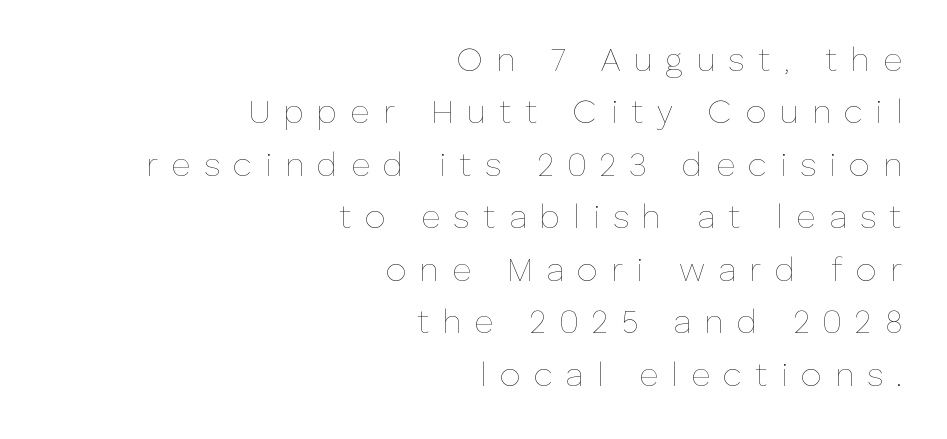
Weight: in the light-to-regular range. One glance says typical: line gaps are just what's usual. No italicization has been applied; the sample stays upright. Spacing verdict: proportional, widths tailored to each character. All the whitespace from short lines collects on the left. The zone under the glyphs is completely vacant.
